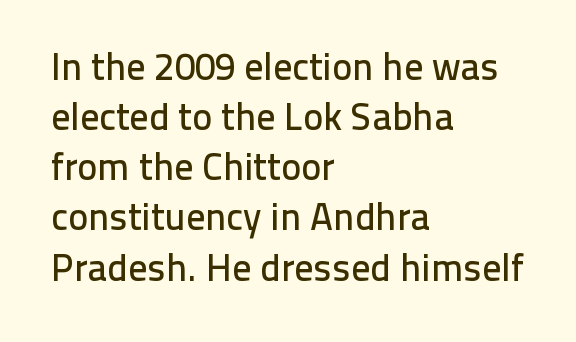
Q: Is the text italic (slanted)? A: No, it is upright.
Q: Is the typeface a serif or a sans-serif typeface? A: Sans-serif.
Q: Is the text underlined? A: No.
Q: How is the paragraph aligned? A: Left-aligned.
Q: Is the spacing between letters normal or unusually wide? A: Normal.
Q: Is the spacing between lines tight, normal or loose? A: Normal.
Q: Width (condensed, normal, or wide)? A: Normal.
Q: Stroke contrast? A: Low.
Q: x-height? A: Medium.
Q: Monospaced? A: No.
